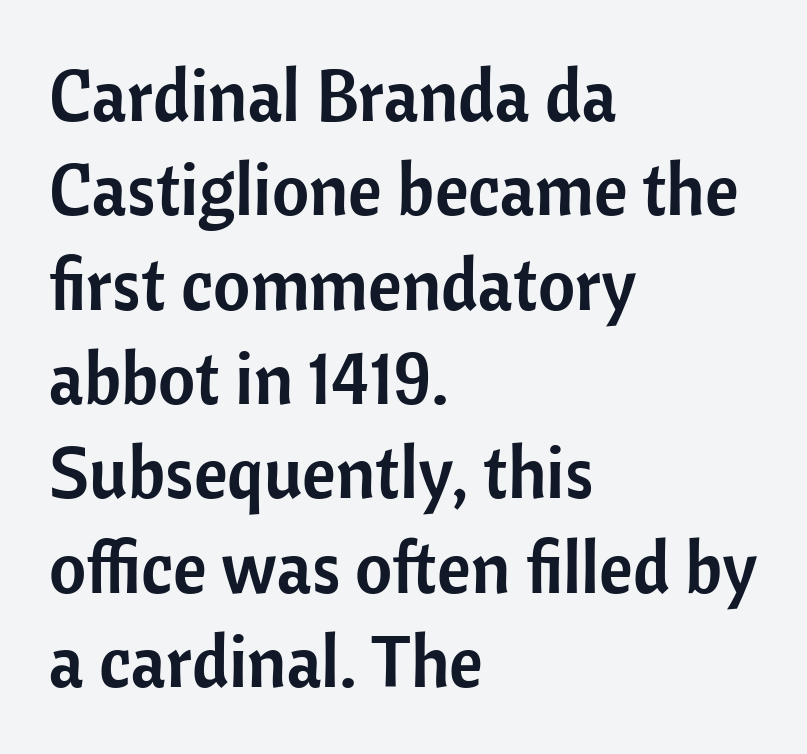
Q: Is the text italic (slanted)? A: No, it is upright.
Q: Is the typeface a serif or a sans-serif typeface? A: Sans-serif.
Q: Is the text underlined? A: No.
Q: How is the paragraph aligned? A: Left-aligned.
Q: Is the spacing between letters normal or unusually wide? A: Normal.
Q: Is the spacing between lines tight, normal or loose? A: Normal.
Q: Width (condensed, normal, or wide)? A: Normal.
Q: Stroke contrast? A: Low.
Q: x-height? A: Medium.
Q: Monospaced? A: No.
